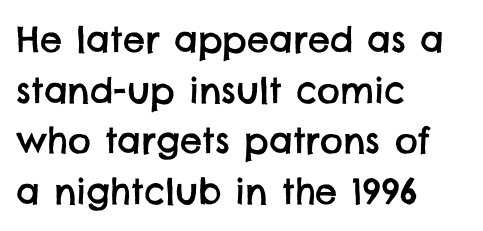
{"serif": "no", "width": "normal", "stroke_contrast": "low", "x_height": "large", "monospaced": "no", "underline": "no", "align": "left", "line_spacing": "normal", "line_spacing_ratio": 1.45, "letter_spacing": "normal", "letter_spacing_em": 0.0, "glyph_px": 35}
